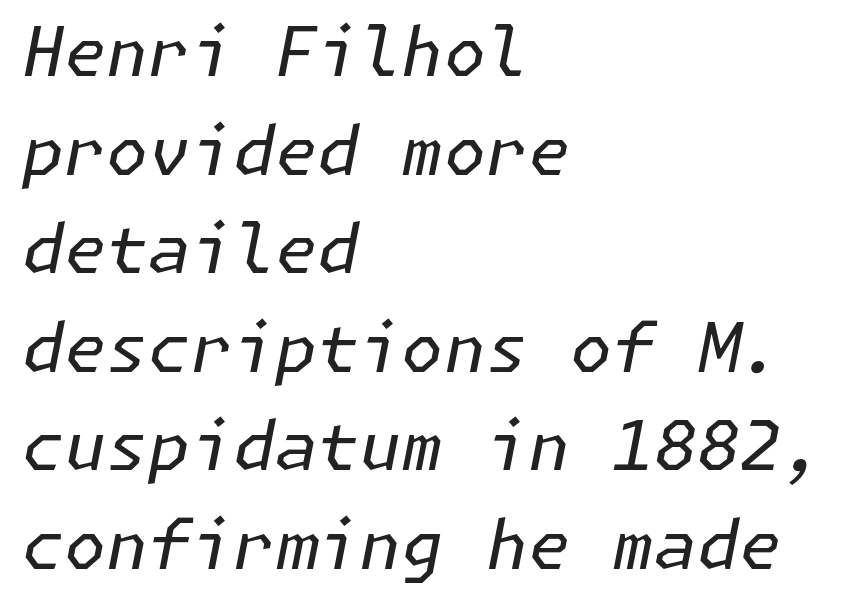
The image shows 68 px regular-weight type, italic (leaning right); set left-aligned, normal line spacing (1.45x), normal letter spacing, not underlined; low stroke contrast and a medium x-height.
